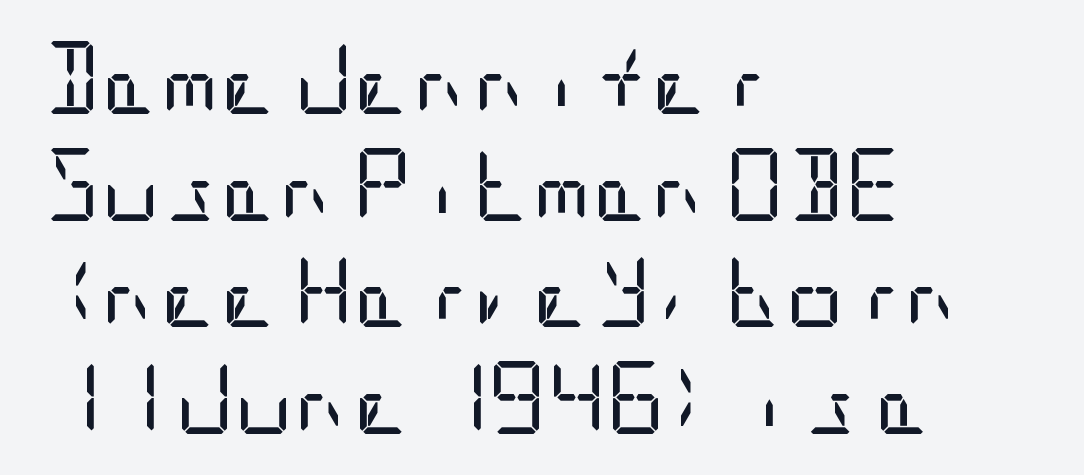
This reads as an unemphasized weight, regular at the heaviest. The type sits square on the baseline with zero lean. The text block is weighted toward the left margin, trailing off unevenly rightward. Students, note that the glyphs here touch the page at normal intervals.
